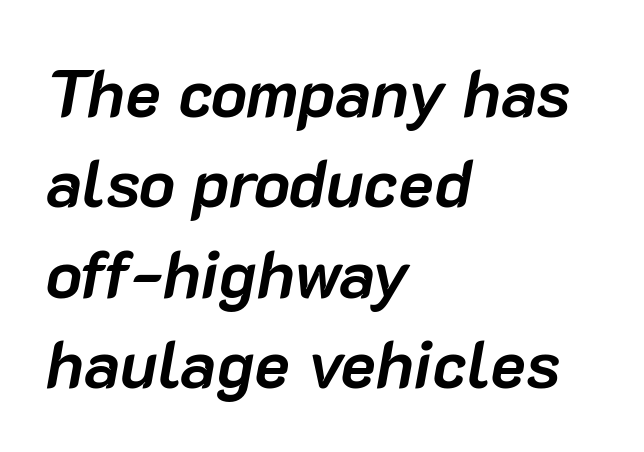
{"italic": "yes", "lean": "right", "slant_degrees": 10, "bold": "yes", "weight": "semibold", "width": "normal", "stroke_contrast": "low", "x_height": "medium", "monospaced": "no", "underline": "no", "align": "left", "line_spacing": "normal", "line_spacing_ratio": 1.35, "letter_spacing": "normal", "letter_spacing_em": 0.0, "glyph_px": 67}
